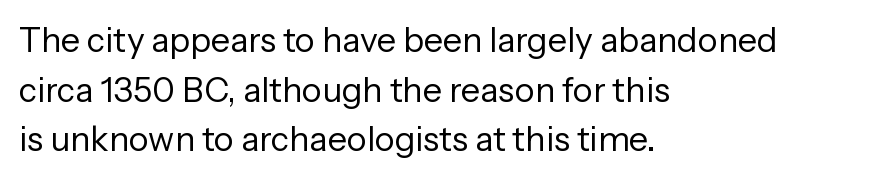
The image shows 34 px regular-weight sans-serif type, upright; set left-aligned, normal line spacing (1.46x), normal letter spacing, not underlined; low stroke contrast and a medium x-height.
